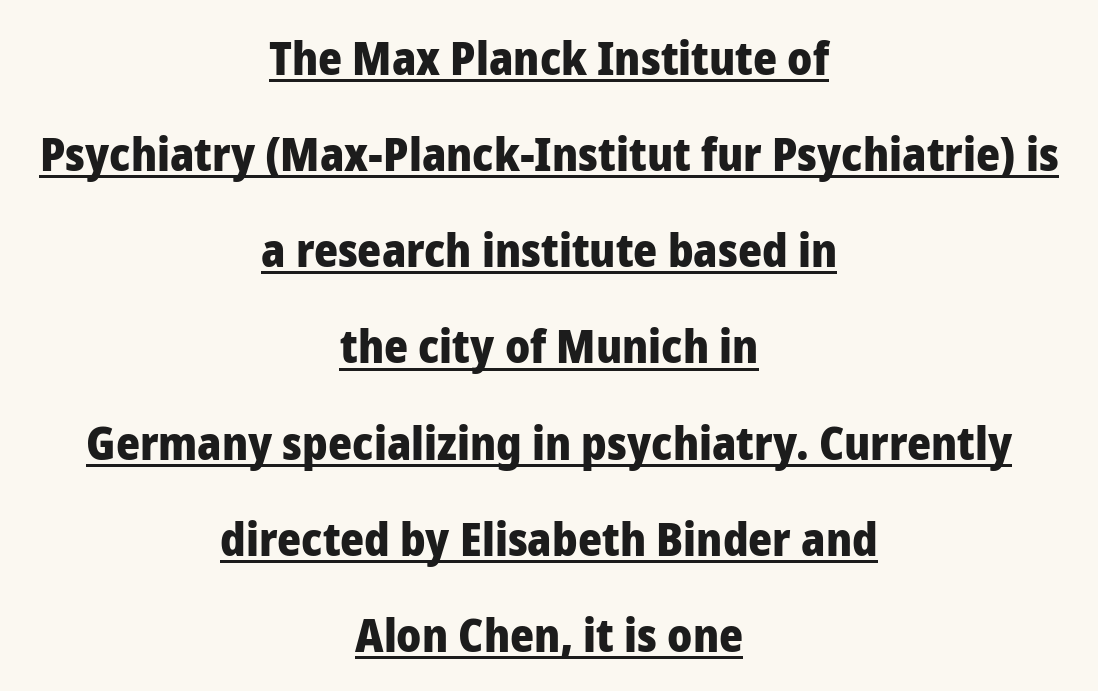
Honestly, the letter spacing is just normal — you wouldn't notice it. Ordinary non-slanted type is in use. You could not count columns in this text — the font is proportionally spaced. The rendering positions every line midway between the sides. The rendered words wear a rule along their underside.
